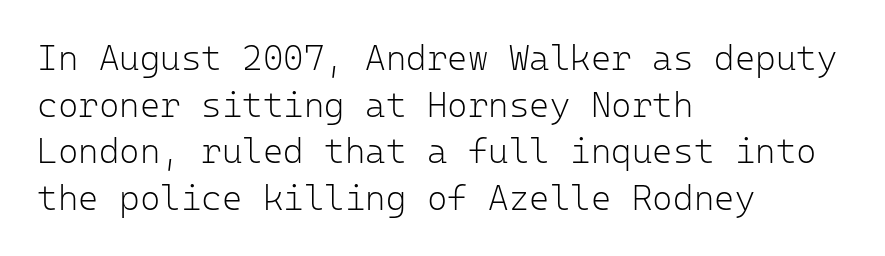
The image shows 35 px light sans-serif type, upright, monospaced; set left-aligned, normal line spacing (1.33x), normal letter spacing, not underlined; low stroke contrast and a medium x-height.
